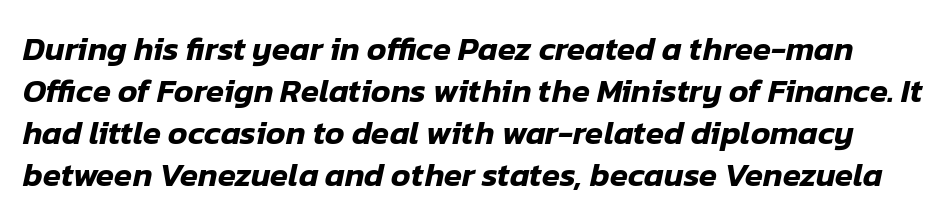
Q: Is the text italic (slanted)? A: Yes, it leans right by about 12 degrees.
Q: Is the text underlined? A: No.
Q: Is the spacing between letters normal or unusually wide? A: Normal.
Q: Is the spacing between lines tight, normal or loose? A: Normal.
Q: Width (condensed, normal, or wide)? A: Normal.
Q: Stroke contrast? A: Low.
Q: x-height? A: Medium.
Q: Monospaced? A: No.
